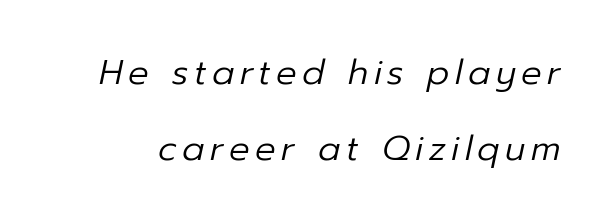
Q: Is the text bold? A: No.
Q: Is the text italic (slanted)? A: Yes, it leans right by about 12 degrees.
Q: Is the text underlined? A: No.
Q: Is the spacing between lines tight, normal or loose? A: Loose.
Q: Width (condensed, normal, or wide)? A: Normal.
Q: Stroke contrast? A: Low.
Q: x-height? A: Medium.
Q: Monospaced? A: No.
